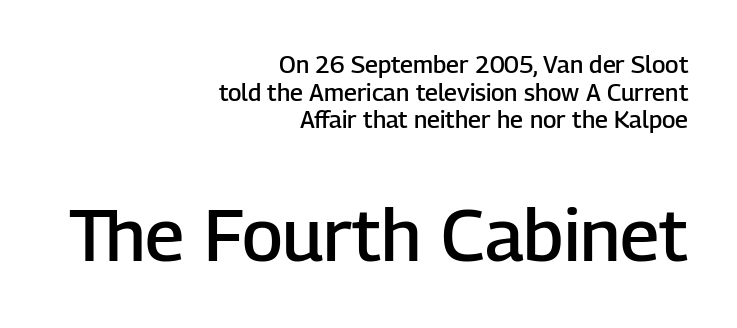
The letters are semibold — heavier than regular but short of a full bold. Font category for this specimen: sans-serif. A clean baseline with only descenders dipping below it. Posture: vertical. Here the designer chose a conventional face with non-uniform glyph widths. Words appear dense and cohesive because spacing is normal.
